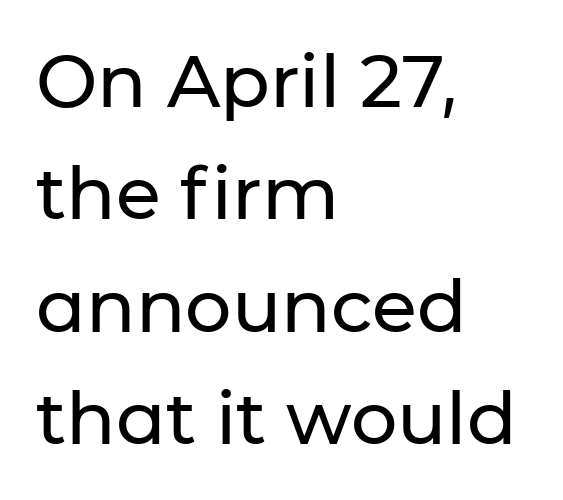
{"serif": "no", "italic": "no", "width": "normal", "stroke_contrast": "low", "x_height": "medium", "monospaced": "no", "underline": "no", "align": "left", "line_spacing": "normal", "line_spacing_ratio": 1.54, "letter_spacing": "normal", "letter_spacing_em": 0.0, "glyph_px": 73}
